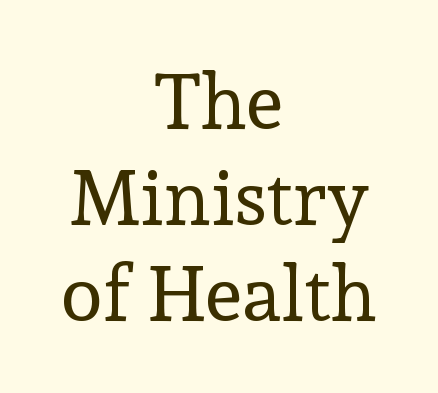
Q: Is the text bold? A: No.
Q: Is the text italic (slanted)? A: No, it is upright.
Q: Is the typeface a serif or a sans-serif typeface? A: Serif.
Q: Is the text underlined? A: No.
Q: How is the paragraph aligned? A: Centered.
Q: Is the spacing between letters normal or unusually wide? A: Normal.
Q: Is the spacing between lines tight, normal or loose? A: Normal.
Q: Width (condensed, normal, or wide)? A: Normal.
Q: x-height? A: Medium.
Q: Monospaced? A: No.
